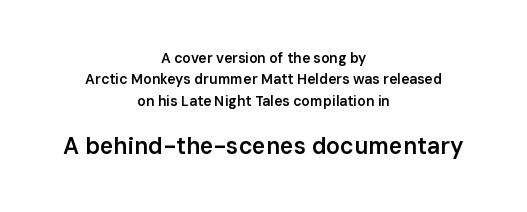
Q: Is the text bold? A: Semi-bold.
Q: Is the text italic (slanted)? A: No, it is upright.
Q: Is the text underlined? A: No.
Q: How is the paragraph aligned? A: Centered.
Q: Is the spacing between letters normal or unusually wide? A: Normal.
Q: Is the spacing between lines tight, normal or loose? A: Normal.
Q: Which block of text is set in a larger size, the first (top) or the second (bottom)? A: The second (bottom) one.
